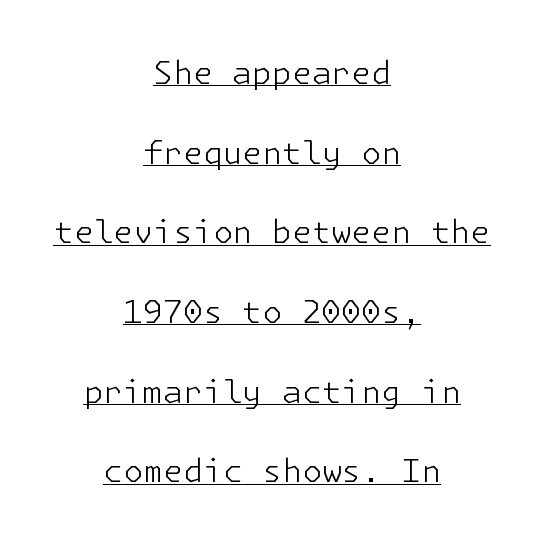
Q: Is the text bold? A: No.
Q: Is the text italic (slanted)? A: No, it is upright.
Q: Is the typeface a serif or a sans-serif typeface? A: Sans-serif.
Q: Is the text underlined? A: Yes.
Q: How is the paragraph aligned? A: Centered.
Q: Is the spacing between letters normal or unusually wide? A: Normal.
Q: Is the spacing between lines tight, normal or loose? A: Loose.
Q: Width (condensed, normal, or wide)? A: Normal.
Q: Stroke contrast? A: Low.
Q: x-height? A: Medium.
